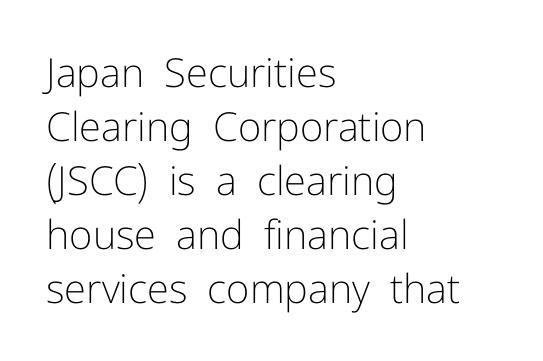
{"serif": "no", "italic": "no", "bold": "no", "weight": "light", "width": "normal", "stroke_contrast": "low", "x_height": "medium", "monospaced": "no", "underline": "no", "align": "left", "line_spacing": "normal", "line_spacing_ratio": 1.35, "letter_spacing": "normal", "letter_spacing_em": 0.0, "glyph_px": 40}
